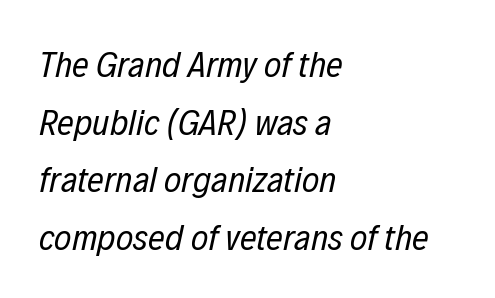
The image shows 37 px regular-weight, condensed type, italic (leaning right); set left-aligned, normal line spacing (1.56x), normal letter spacing, not underlined; low stroke contrast and a medium x-height.
